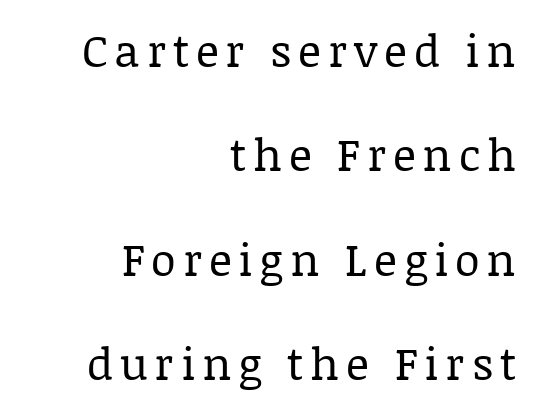
{"serif": "yes", "italic": "no", "bold": "no", "weight": "regular", "width": "normal", "stroke_contrast": "low", "x_height": "large", "monospaced": "no", "underline": "no", "align": "right", "line_spacing": "loose", "line_spacing_ratio": 2.32, "glyph_px": 45}
